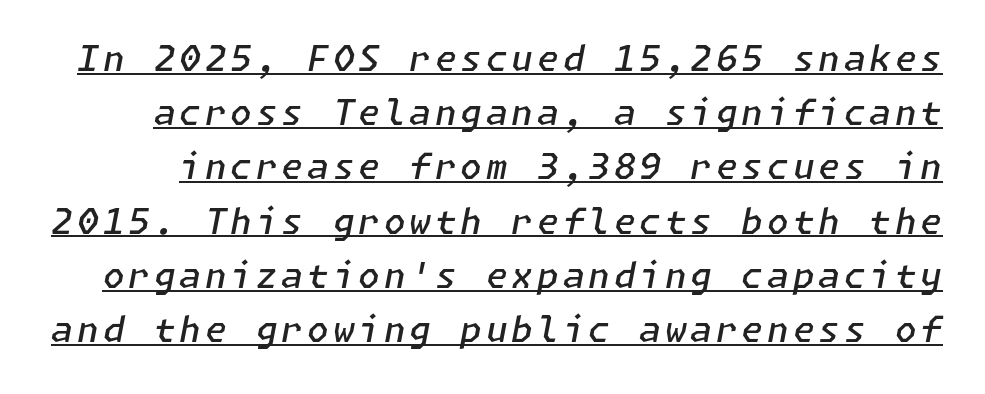
A continuous stroke trails under the words, as in a hyperlink. Reading down the column, the eye jumps a familiar distance to each next line. Rendered with sloped, italic letterforms. What weight is shown? A semibold, between regular and bold.
